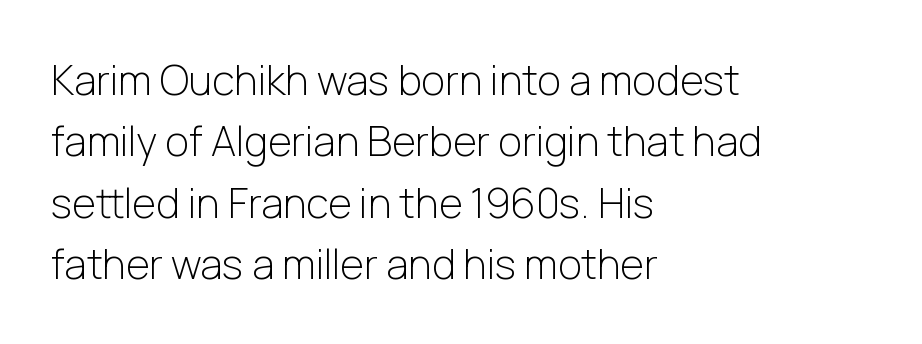
These lines are set flush left with a ragged right edge. Think of a printed novel: that variable character pitch is what you see here. Type without underlining. Interline gaps are of average width in this sample.
